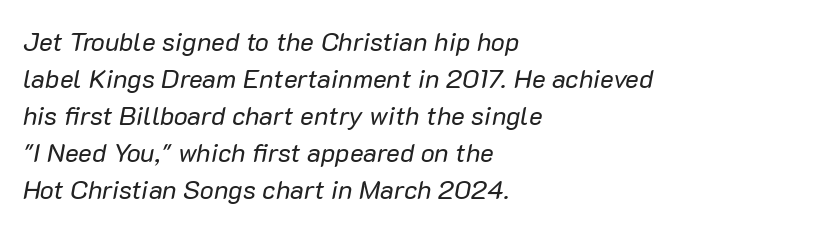
{"italic": "yes", "lean": "right", "slant_degrees": 10, "bold": "no", "underline": "no", "align": "left", "line_spacing": "normal", "line_spacing_ratio": 1.42, "letter_spacing": "normal", "letter_spacing_em": 0.0, "glyph_px": 26}
